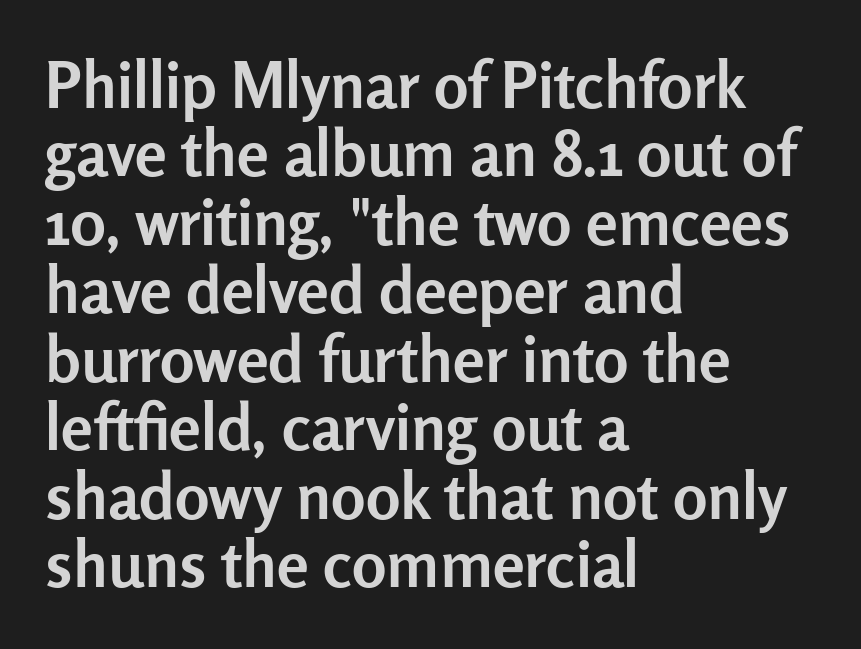
{"serif": "no", "italic": "no", "bold": "yes", "weight": "semibold", "width": "normal", "stroke_contrast": "low", "x_height": "medium", "monospaced": "no", "underline": "no", "align": "left", "line_spacing": "tight", "line_spacing_ratio": 1.07, "letter_spacing": "normal", "letter_spacing_em": 0.0, "glyph_px": 64}
